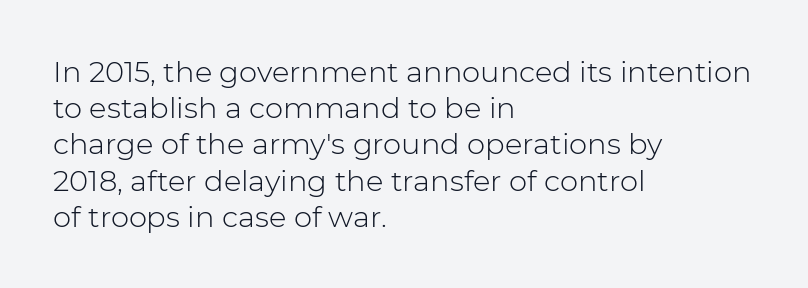
Q: Is the text bold? A: No.
Q: Is the text italic (slanted)? A: No, it is upright.
Q: Is the typeface a serif or a sans-serif typeface? A: Sans-serif.
Q: Is the text underlined? A: No.
Q: How is the paragraph aligned? A: Left-aligned.
Q: Is the spacing between letters normal or unusually wide? A: Normal.
Q: Is the spacing between lines tight, normal or loose? A: Normal.
Q: Width (condensed, normal, or wide)? A: Normal.
Q: Stroke contrast? A: Low.
Q: x-height? A: Medium.
Q: Monospaced? A: No.
